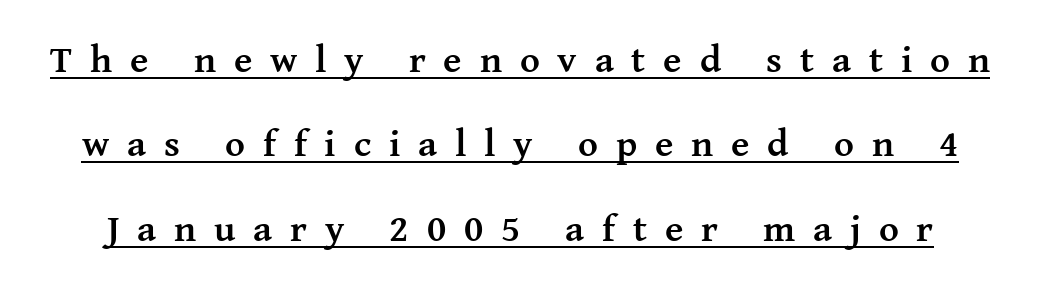
The image shows 38 px semibold serif type, upright; set loose line spacing (2.22x), unusually wide letter spacing (+0.47 em), underlined; medium stroke contrast and a medium x-height.
